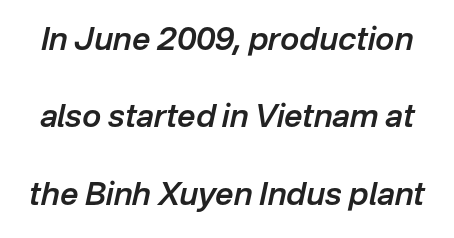
These lines keep a tight, regular rhythm from letter to letter. The baseline area is clear. Whoever set this chose breathing room over compactness in the vertical rhythm. It's the slanting kind of type. A typesetter would call this proportional, since set widths differ per character.
